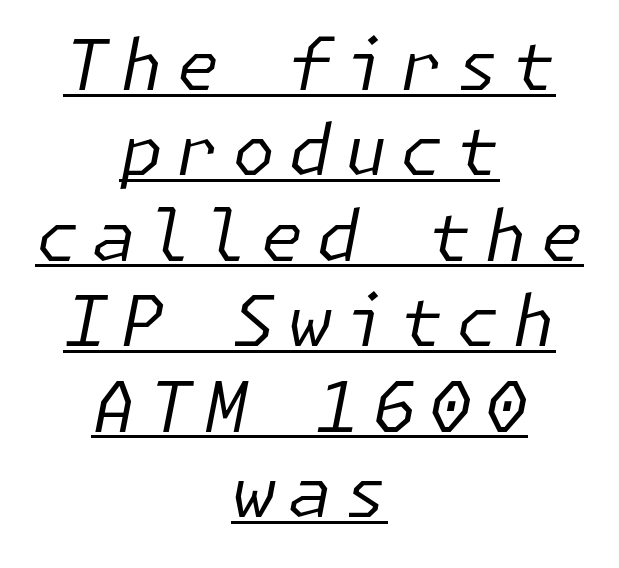
The image shows 70 px regular-weight type, italic (leaning right); set centered, line spacing 1.22x, underlined; low stroke contrast and a medium x-height.
